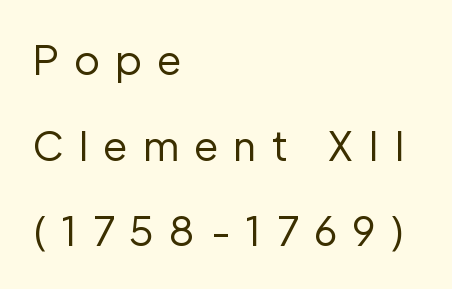
Q: Is the text bold? A: No.
Q: Is the text italic (slanted)? A: No, it is upright.
Q: Is the typeface a serif or a sans-serif typeface? A: Sans-serif.
Q: Is the text underlined? A: No.
Q: How is the paragraph aligned? A: Left-aligned.
Q: Is the spacing between letters normal or unusually wide? A: Unusually wide.
Q: Is the spacing between lines tight, normal or loose? A: Loose.
Q: Width (condensed, normal, or wide)? A: Normal.
Q: Stroke contrast? A: Low.
Q: x-height? A: Medium.
Q: Monospaced? A: No.
